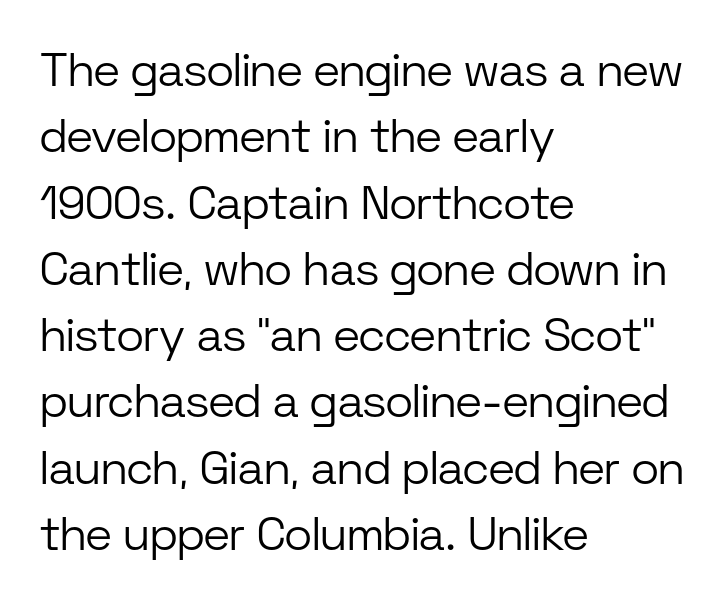
All the whitespace from short lines collects on the right. Each letter keeps its own natural width here, so spacing adapts to shape. This is the regular roman posture of the typeface. The rendering keeps characters at their native spacing. How would I describe the line gaps? Plain and ordinary. Weight: in the light-to-regular range.
